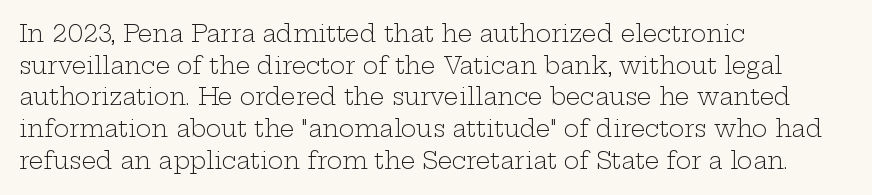
A roman cut, with each character standing at attention. Line spacing here is normal. The text block is weighted toward the left margin, trailing off unevenly rightward. Lines of text with bare space underneath. Nothing unusual about the tracking: characters are spaced as the font intends. A quiet, ordinary-to-light weight characterises the typeface.
